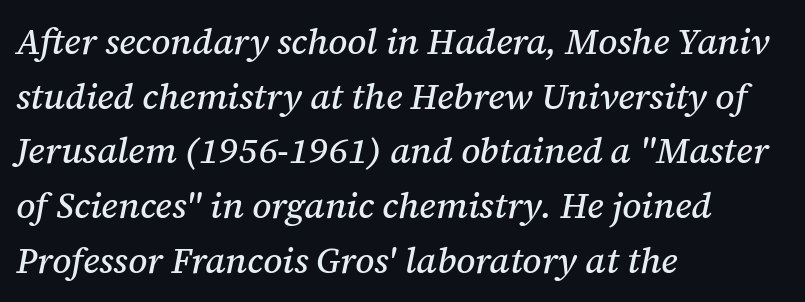
Q: Is the text italic (slanted)? A: Yes, it leans right by about 12 degrees.
Q: Is the typeface a serif or a sans-serif typeface? A: Serif.
Q: Is the text underlined? A: No.
Q: How is the paragraph aligned? A: Left-aligned.
Q: Is the spacing between letters normal or unusually wide? A: Normal.
Q: Is the spacing between lines tight, normal or loose? A: Normal.
Q: Width (condensed, normal, or wide)? A: Normal.
Q: Stroke contrast? A: Medium.
Q: x-height? A: Medium.
Q: Monospaced? A: No.
